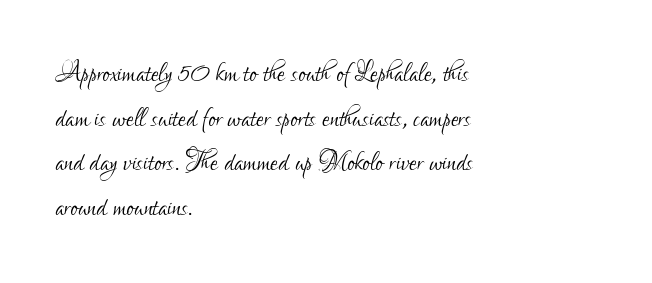
Q: Is the text bold? A: No.
Q: Is the text italic (slanted)? A: Yes.
Q: Is the typeface a serif or a sans-serif typeface? A: Sans-serif.
Q: Is the text underlined? A: No.
Q: How is the paragraph aligned? A: Left-aligned.
Q: Is the spacing between letters normal or unusually wide? A: Normal.
Q: Is the spacing between lines tight, normal or loose? A: Normal.
Q: Width (condensed, normal, or wide)? A: Condensed.
Q: Stroke contrast? A: Low.
Q: x-height? A: Small.
Q: Monospaced? A: No.
